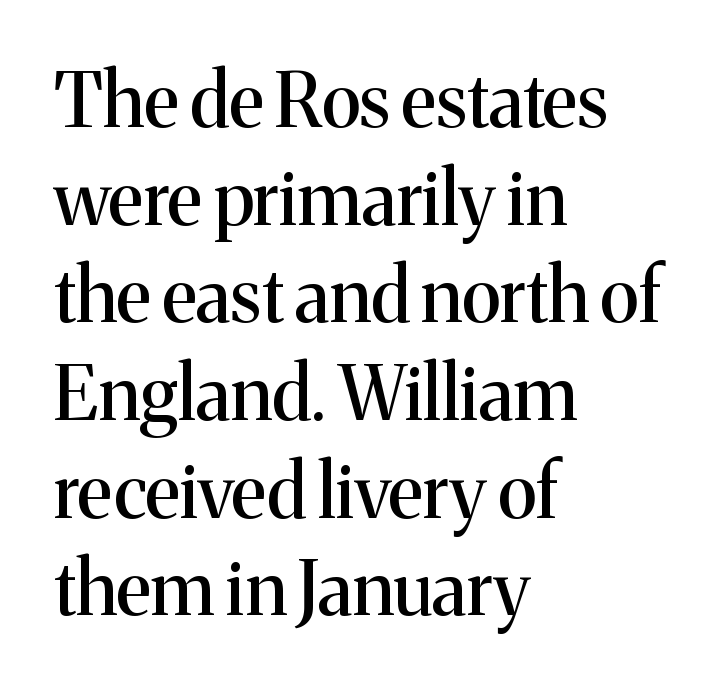
The image shows 74 px serif type, upright; set left-aligned, normal line spacing (1.32x), normal letter spacing, not underlined; medium stroke contrast and a medium x-height.
